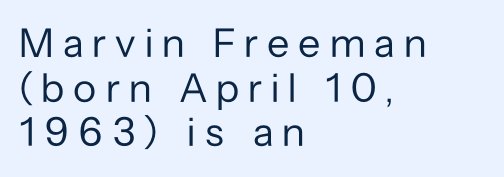
The image shows 41 px regular-weight sans-serif type, upright; set left-aligned, tight line spacing (1.09x), unusually wide letter spacing (+0.22 em), not underlined; low stroke contrast and a medium x-height.
